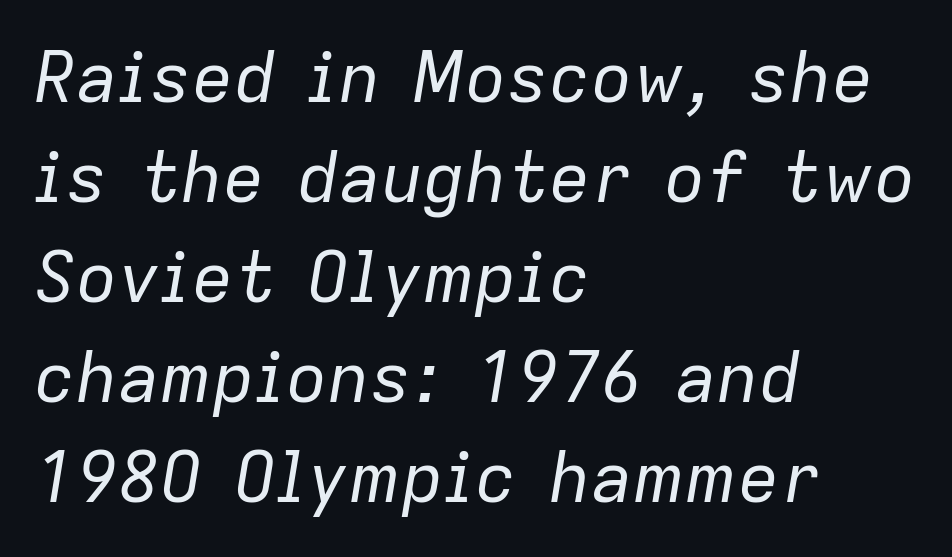
The image shows 70 px regular-weight type, italic (leaning right); set left-aligned, normal line spacing (1.43x), normal letter spacing, not underlined; low stroke contrast and a medium x-height.
